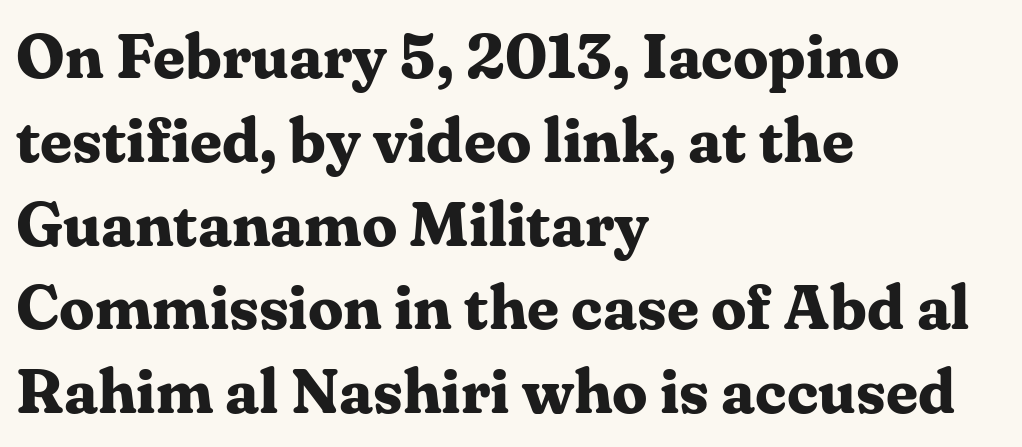
The face used here is seriffed, in the tradition of book romans. The passage shown is not underscored anywhere. How would I describe the line gaps? Plain and ordinary. The face used here has the dense, thick strokes of a bold. Upright lettering throughout.
